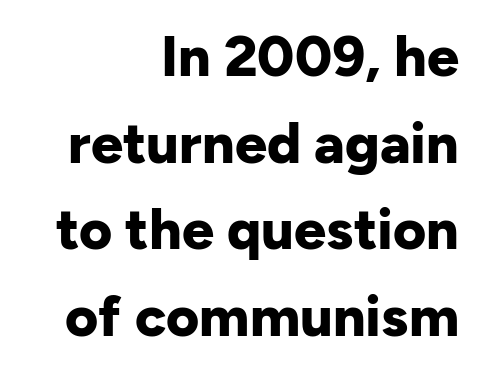
{"serif": "no", "italic": "no", "bold": "yes", "weight": "bold", "width": "normal", "stroke_contrast": "low", "x_height": "medium", "monospaced": "no", "underline": "no", "align": "right", "line_spacing": "normal", "line_spacing_ratio": 1.52, "letter_spacing": "normal", "letter_spacing_em": 0.0, "glyph_px": 57}
